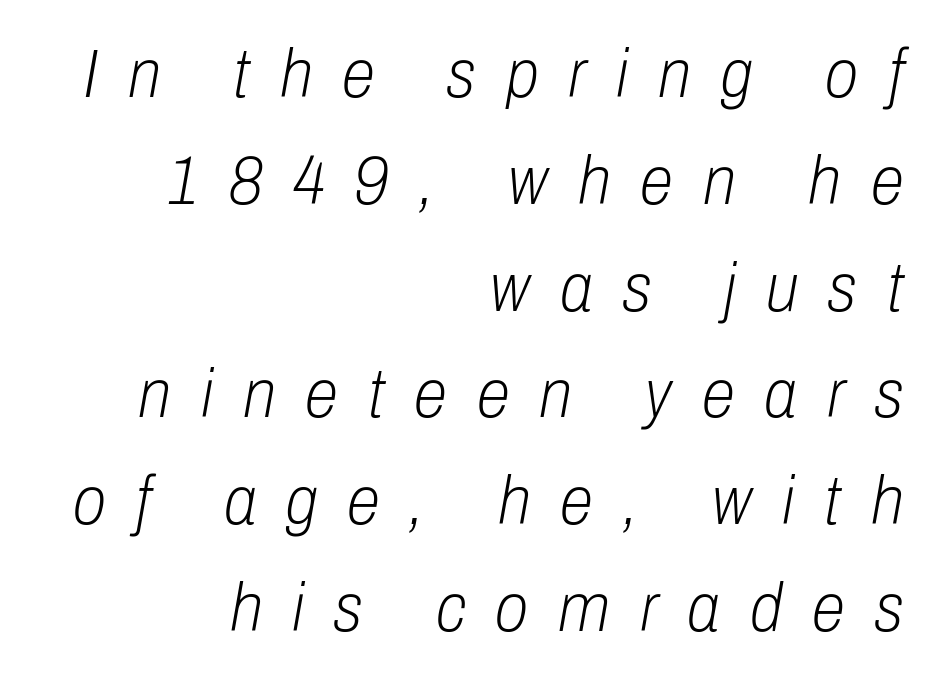
Whoever set this chose a conventional vertical rhythm. The rendering uses natural spacing where letterforms have individual widths. Weight: not bold — regular or lighter. Spacing between characters has been opened up far beyond the box default. The text block is weighted toward the right margin, trailing off unevenly leftward. Italic: yes, the glyphs are oblique.
